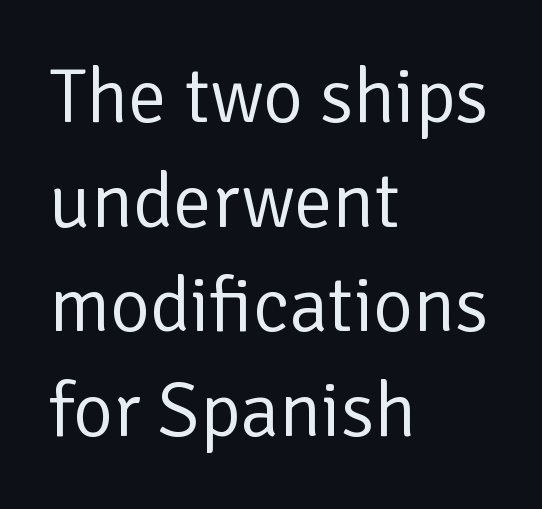
Q: Is the text bold? A: No.
Q: Is the text italic (slanted)? A: No, it is upright.
Q: Is the typeface a serif or a sans-serif typeface? A: Sans-serif.
Q: Is the text underlined? A: No.
Q: How is the paragraph aligned? A: Left-aligned.
Q: Is the spacing between letters normal or unusually wide? A: Normal.
Q: Is the spacing between lines tight, normal or loose? A: Normal.
Q: Width (condensed, normal, or wide)? A: Normal.
Q: Stroke contrast? A: Low.
Q: x-height? A: Medium.
Q: Monospaced? A: No.
